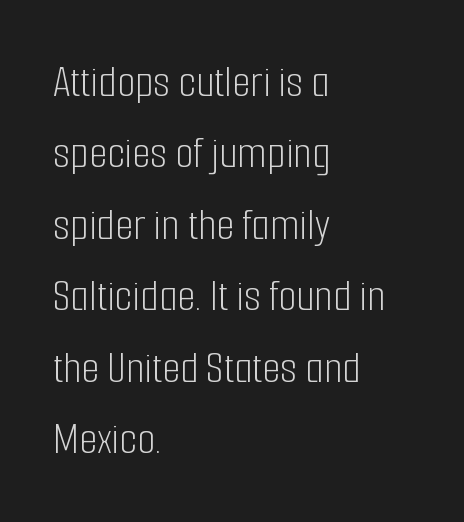
The typeface has the unassuming heft of standard copy or less. Font category for this specimen: sans-serif. Posture: straight, roman, zero tilt. Is there much room between lines? A standard amount, neither cramped nor airy. This sample is left-justified, so line endings fall wherever the words run out. Only glyphs here, with clear space below each row.
